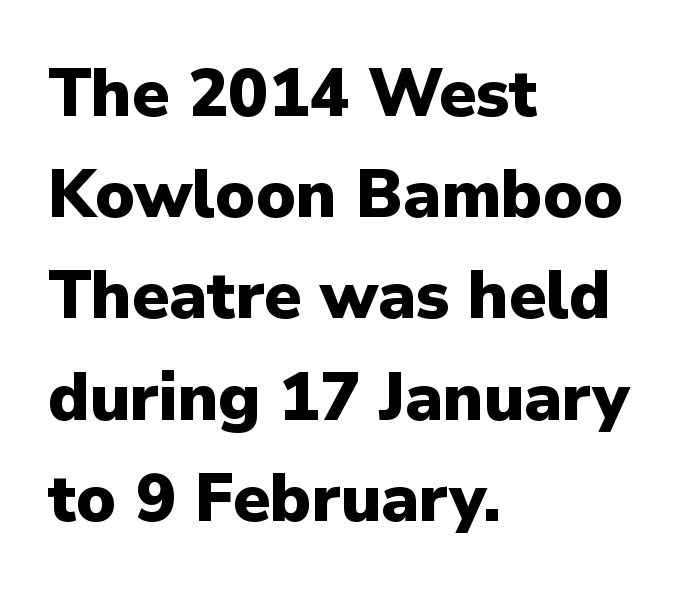
The rendering shows plain stroke endings on the letterforms — a sans-serif design. This sample uses plain, unmodified letter spacing. This sample uses an upright cut, with every glyph sitting square on the baseline. In terms of weight, the rendering is a true, heavy bold.
